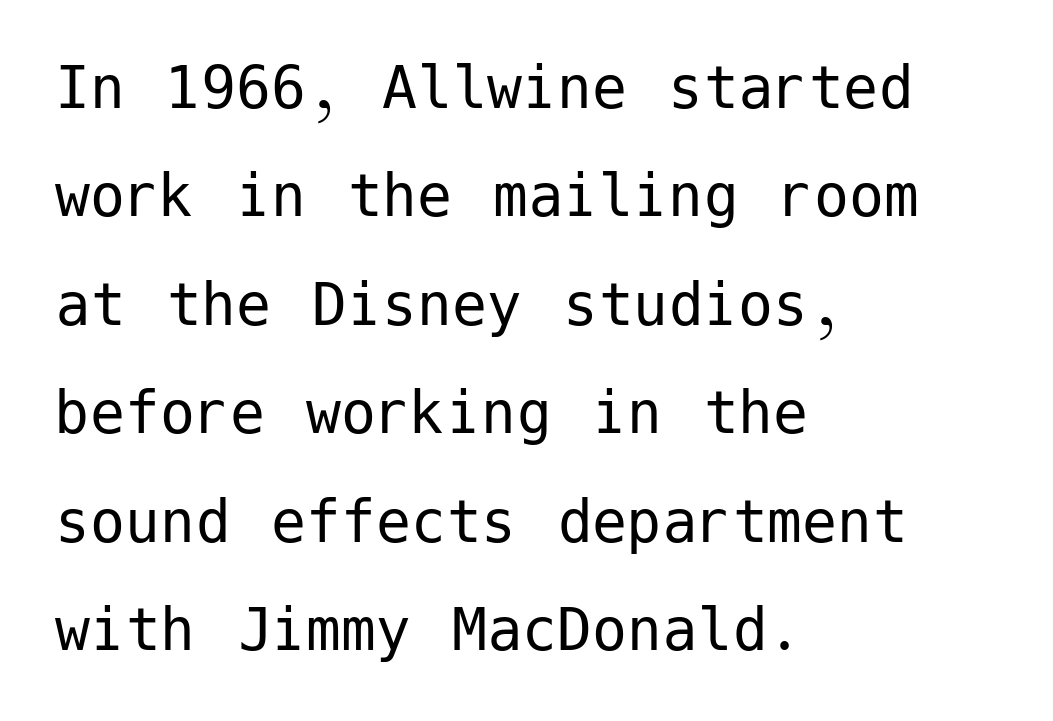
All the whitespace from short lines collects on the right. Clear beneath every line of the passage. Ink coverage per letter is moderate at most. Summary of vertical rhythm: regular, with standard interline spacing. The tracking reads as untouched default to a designer's eye. The text was rendered using a sans face with plain stroke endings.
